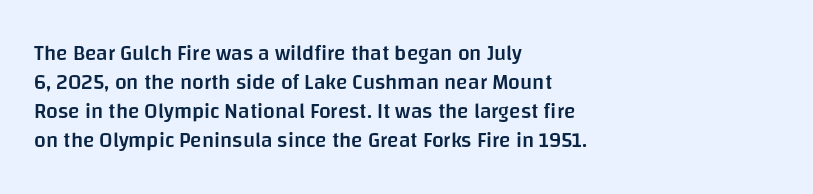
{"italic": "no", "bold": "semi", "underline": "no", "align": "left", "line_spacing": "normal", "line_spacing_ratio": 1.38, "letter_spacing": "normal", "letter_spacing_em": 0.0, "glyph_px": 21}
